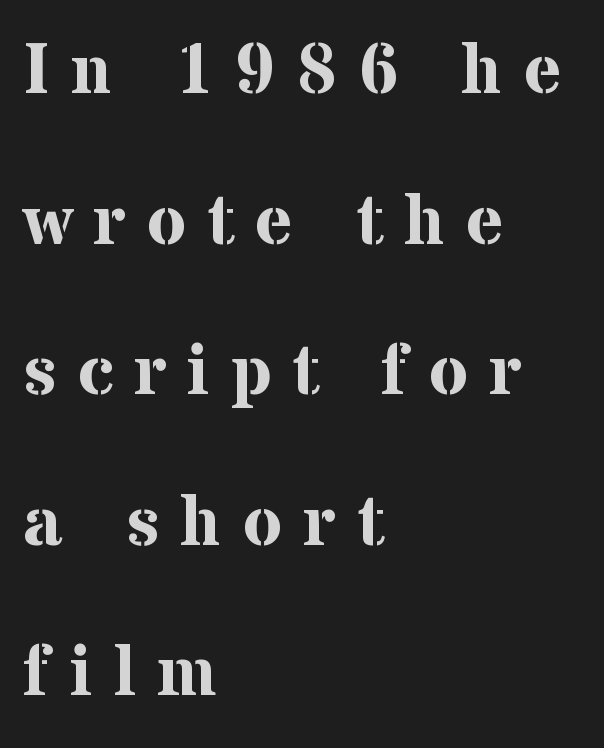
{"serif": "yes", "italic": "no", "bold": "yes", "weight": "bold", "width": "normal", "stroke_contrast": "medium", "x_height": "medium", "monospaced": "no", "underline": "no", "align": "left", "line_spacing": "loose", "line_spacing_ratio": 2.12, "letter_spacing": "wide", "letter_spacing_em": 0.3, "glyph_px": 71}
